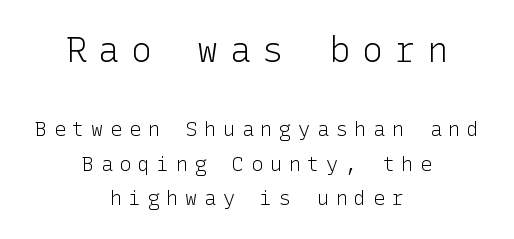
You can tell it's not italic because the verticals are truly vertical. Is the lower block the larger one? No — the upper block carries the bigger type. Does extra space separate the letters? Yes, quite a lot of it. A clean baseline with only descenders dipping below it.
